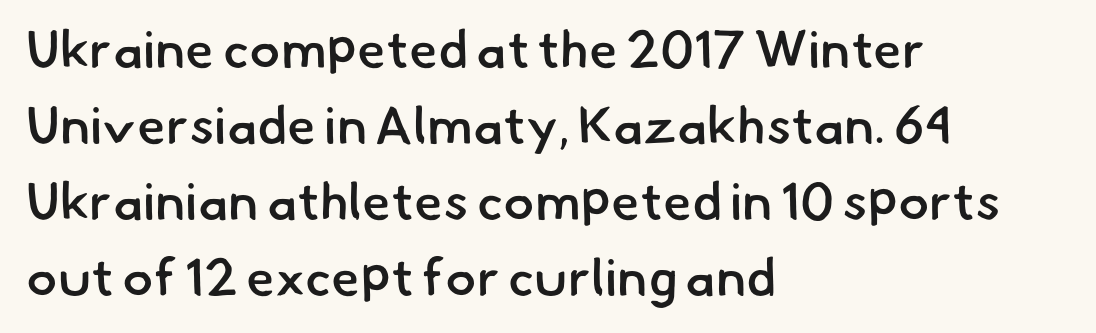
{"serif": "no", "bold": "semi", "weight": "semibold", "width": "normal", "stroke_contrast": "low", "x_height": "small", "monospaced": "no", "underline": "no", "align": "left", "line_spacing": "normal", "line_spacing_ratio": 1.46, "letter_spacing": "normal", "letter_spacing_em": 0.0, "glyph_px": 52}
